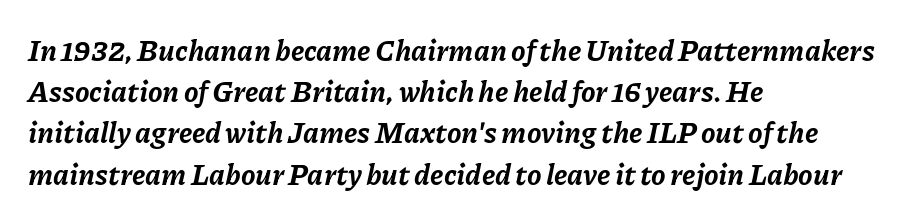
The rendering uses a bold face; every stroke is thick and dark. The paragraph has a hard left edge and a soft right edge. Nobody drew a line under any word here. Each letter keeps its own natural width here, so spacing adapts to shape.
